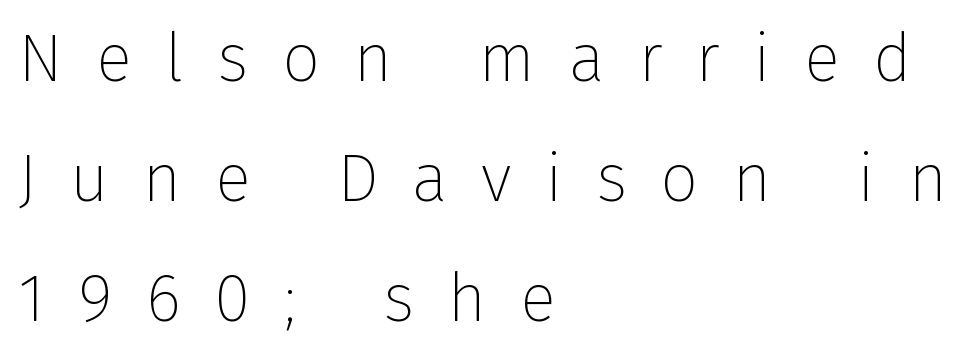
{"serif": "no", "italic": "no", "bold": "no", "weight": "thin", "width": "normal", "stroke_contrast": "low", "x_height": "medium", "monospaced": "no", "underline": "no", "align": "left", "line_spacing_ratio": 1.79, "letter_spacing": "wide", "letter_spacing_em": 0.5, "glyph_px": 67}
